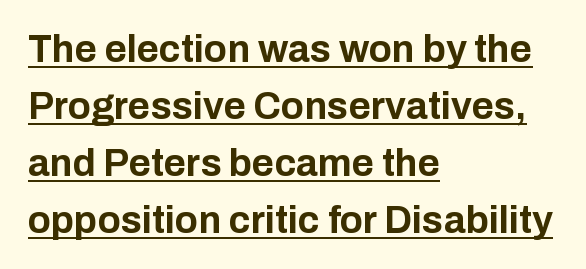
The rag falls on the right side of this text block. A continuous stroke trails under the words, as in a hyperlink. Letter spacing: default. Notice how descenders clear the ascenders below comfortably — that's standard leading. Look at the bottom of the vertical strokes: they stop flat, with no serifs.
